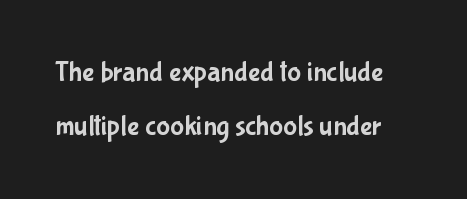
Q: Is the text italic (slanted)? A: No, it is upright.
Q: Is the typeface a serif or a sans-serif typeface? A: Sans-serif.
Q: Is the text underlined? A: No.
Q: Is the spacing between letters normal or unusually wide? A: Normal.
Q: Width (condensed, normal, or wide)? A: Condensed.
Q: Stroke contrast? A: Low.
Q: x-height? A: Medium.
Q: Monospaced? A: No.
